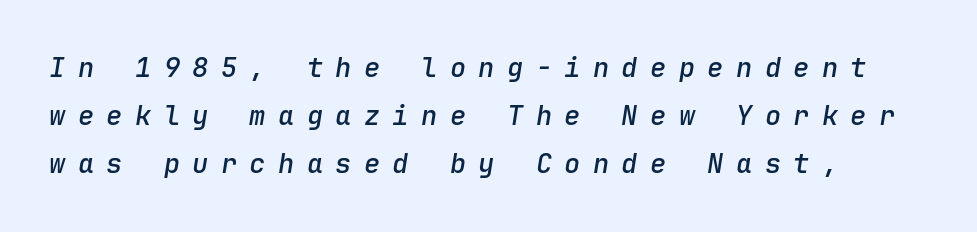
{"italic": "yes", "lean": "right", "slant_degrees": 9, "bold": "semi", "underline": "no", "align": "left", "line_spacing_ratio": 1.78, "letter_spacing": "wide", "letter_spacing_em": 0.46, "glyph_px": 27}
